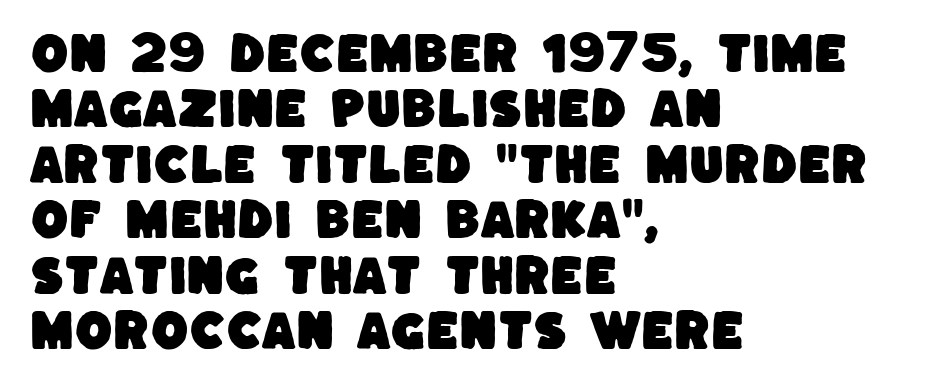
The image shows 43 px sans-serif type; set left-aligned, normal line spacing (1.29x), normal letter spacing, not underlined; low stroke contrast and a large x-height.
